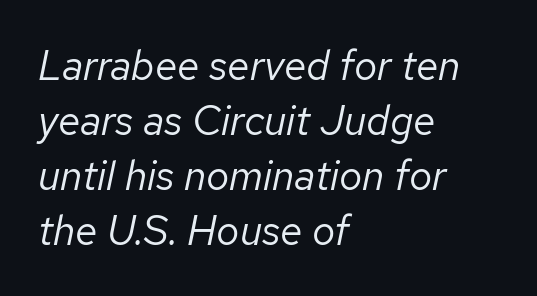
This is oblique type, the kind used for emphasis or titles. Letters have the restrained weight of plain body copy at most. If you measured baseline to baseline, you'd find a middling distance. The passage is arranged the way most books set body copy — flush left.
